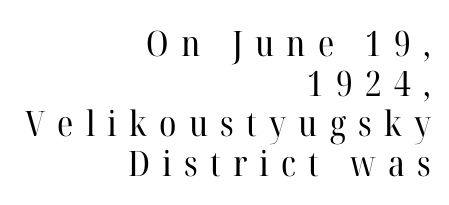
Q: Is the text bold? A: No.
Q: Is the text italic (slanted)? A: No, it is upright.
Q: Is the typeface a serif or a sans-serif typeface? A: Serif.
Q: Is the text underlined? A: No.
Q: How is the paragraph aligned? A: Right-aligned.
Q: Is the spacing between letters normal or unusually wide? A: Unusually wide.
Q: Is the spacing between lines tight, normal or loose? A: Tight.
Q: Width (condensed, normal, or wide)? A: Normal.
Q: Stroke contrast? A: High.
Q: x-height? A: Medium.
Q: Monospaced? A: No.
